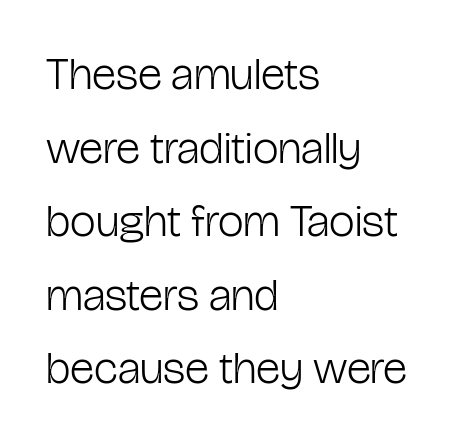
The image shows 46 px light, condensed sans-serif type, upright; set left-aligned, normal line spacing (1.6x), normal letter spacing, not underlined; low stroke contrast and a medium x-height.
